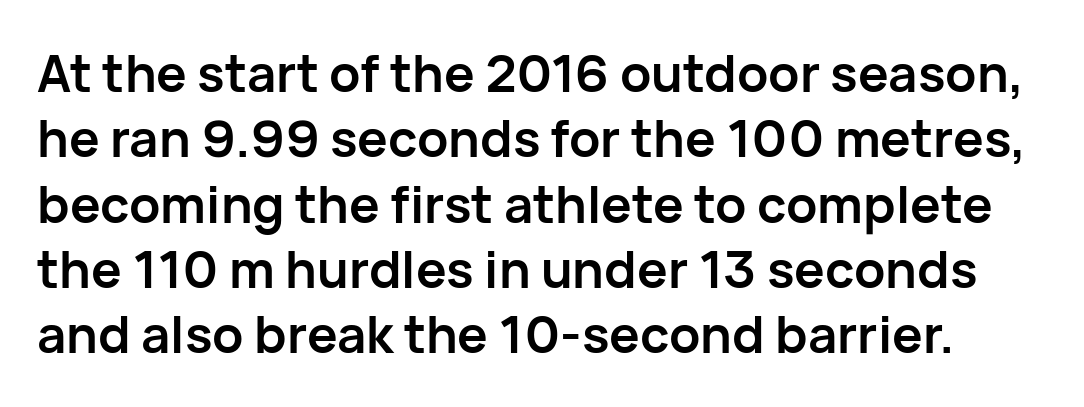
The image shows 51 px semibold sans-serif type, upright; set normal line spacing (1.28x), normal letter spacing, not underlined; low stroke contrast and a medium x-height.
